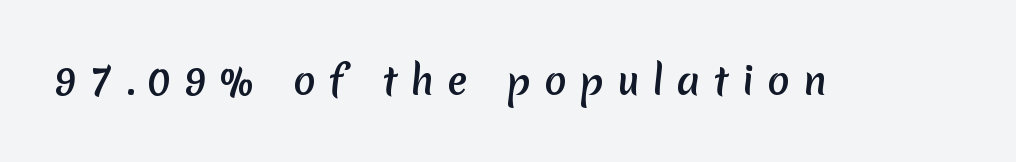
Q: Is the typeface a serif or a sans-serif typeface? A: Sans-serif.
Q: Is the text underlined? A: No.
Q: Is the spacing between letters normal or unusually wide? A: Unusually wide.
Q: Width (condensed, normal, or wide)? A: Normal.
Q: Stroke contrast? A: Medium.
Q: x-height? A: Medium.
Q: Monospaced? A: No.
